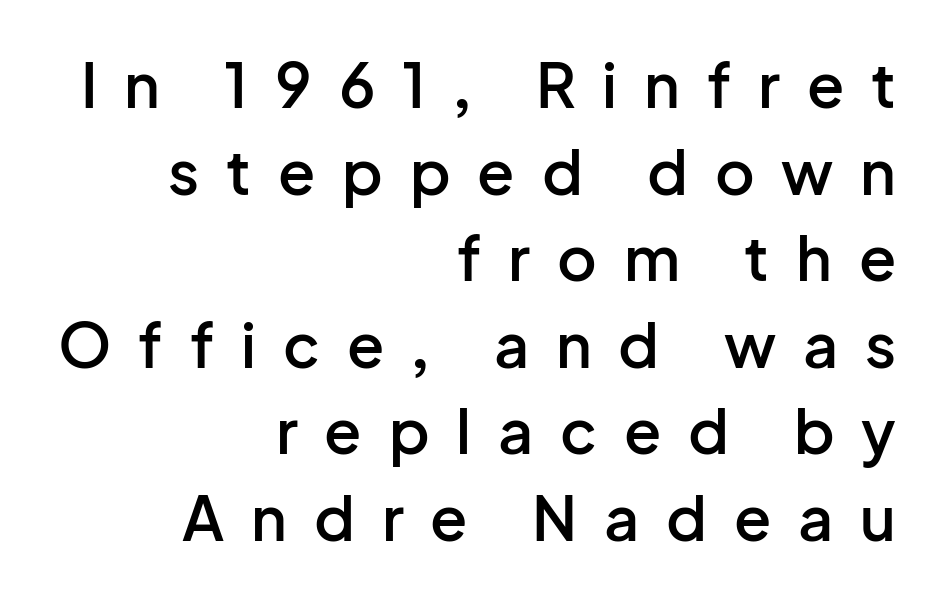
{"serif": "no", "italic": "no", "bold": "semi", "weight": "semibold", "width": "normal", "stroke_contrast": "low", "x_height": "medium", "monospaced": "no", "underline": "no", "align": "right", "line_spacing": "normal", "line_spacing_ratio": 1.42, "letter_spacing": "wide", "letter_spacing_em": 0.44, "glyph_px": 61}
